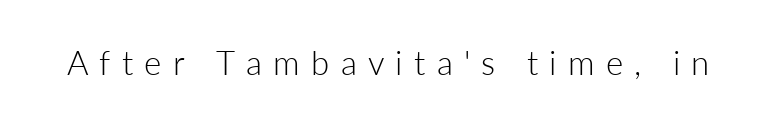
Q: Is the text bold? A: No.
Q: Is the text italic (slanted)? A: No, it is upright.
Q: Is the typeface a serif or a sans-serif typeface? A: Sans-serif.
Q: Is the text underlined? A: No.
Q: Is the spacing between letters normal or unusually wide? A: Unusually wide.
Q: Width (condensed, normal, or wide)? A: Normal.
Q: Stroke contrast? A: Low.
Q: x-height? A: Medium.
Q: Monospaced? A: No.
